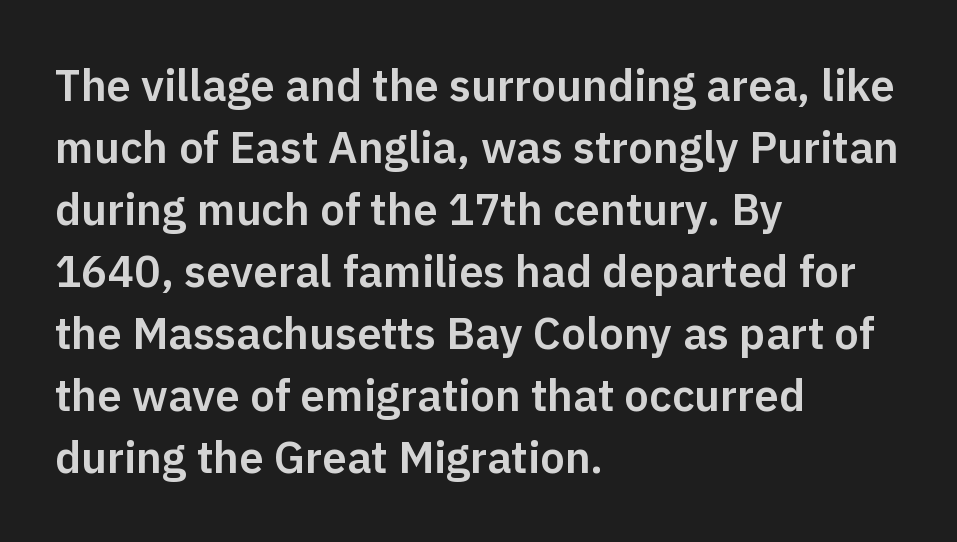
{"serif": "no", "italic": "no", "width": "normal", "stroke_contrast": "low", "x_height": "medium", "monospaced": "no", "underline": "no", "align": "left", "line_spacing": "normal", "line_spacing_ratio": 1.41, "letter_spacing": "normal", "letter_spacing_em": 0.0, "glyph_px": 44}
